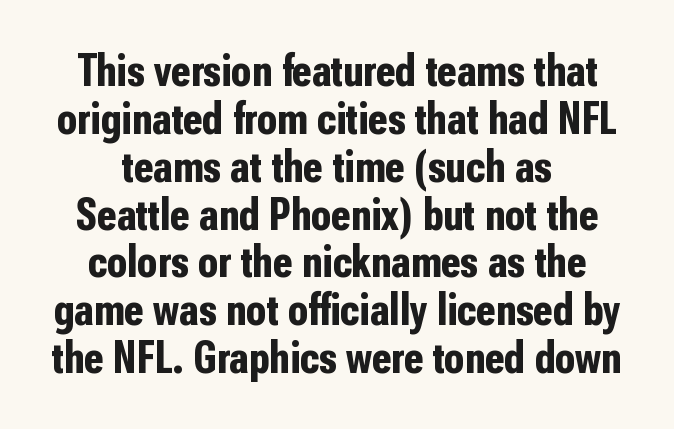
The passage is arranged like a title page — every line centered. Emphasis by weight is at full strength: bold. Varying glyph widths throughout — classic text-font behaviour. One glance says dense: line gaps are narrower than usual.
